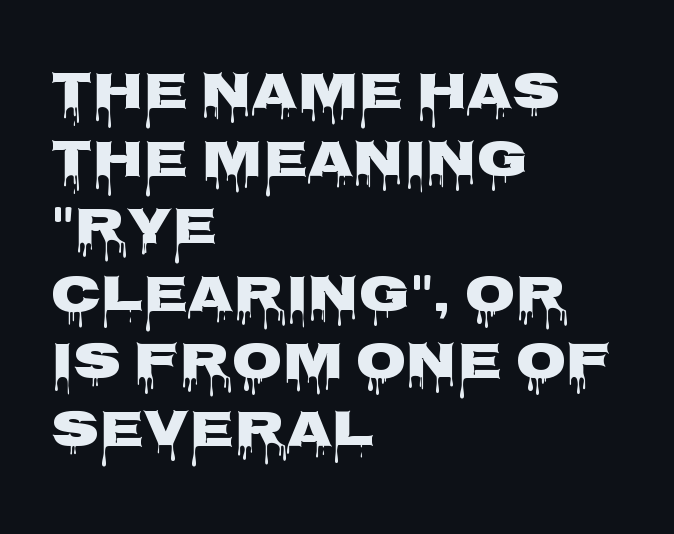
{"serif": "no", "italic": "no", "bold": "yes", "weight": "heavy", "width": "wide", "stroke_contrast": "low", "x_height": "large", "monospaced": "no", "underline": "no", "align": "left", "line_spacing": "normal", "line_spacing_ratio": 1.3, "letter_spacing": "normal", "letter_spacing_em": 0.0, "glyph_px": 52}
